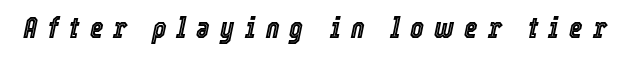
{"italic": "yes", "lean": "right", "slant_degrees": 12, "width": "condensed", "x_height": "medium", "monospaced": "no", "underline": "no", "letter_spacing": "wide", "letter_spacing_em": 0.35, "glyph_px": 29}
